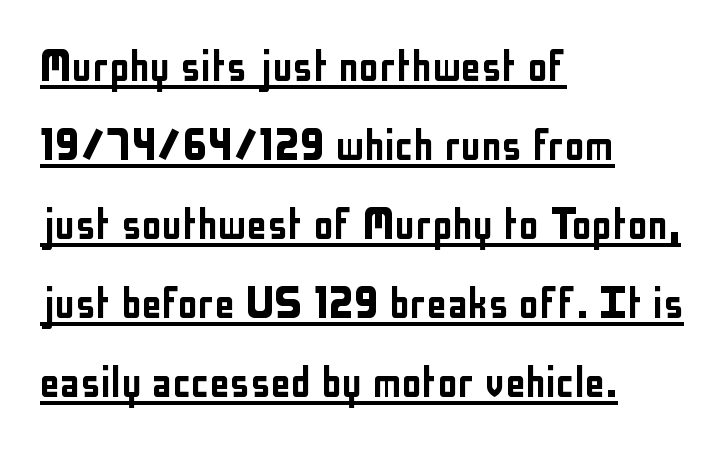
Q: Is the text italic (slanted)? A: No, it is upright.
Q: Is the typeface a serif or a sans-serif typeface? A: Sans-serif.
Q: Is the text underlined? A: Yes.
Q: How is the paragraph aligned? A: Left-aligned.
Q: Is the spacing between letters normal or unusually wide? A: Normal.
Q: Is the spacing between lines tight, normal or loose? A: Normal.
Q: Width (condensed, normal, or wide)? A: Condensed.
Q: Stroke contrast? A: Low.
Q: x-height? A: Medium.
Q: Monospaced? A: No.
